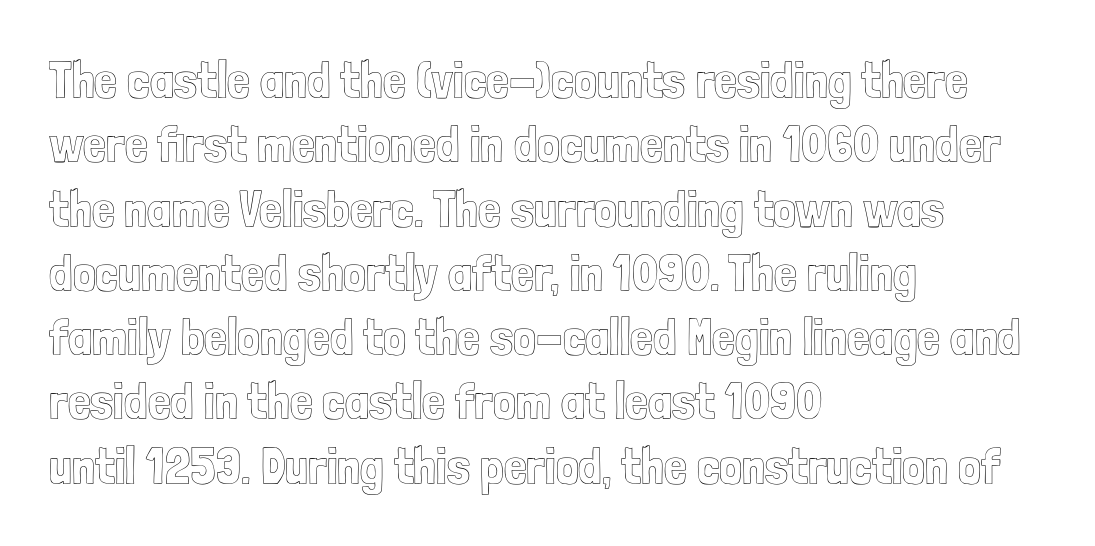
The image shows 51 px condensed type, upright; set left-aligned, normal line spacing (1.26x), normal letter spacing, not underlined; a medium x-height.
